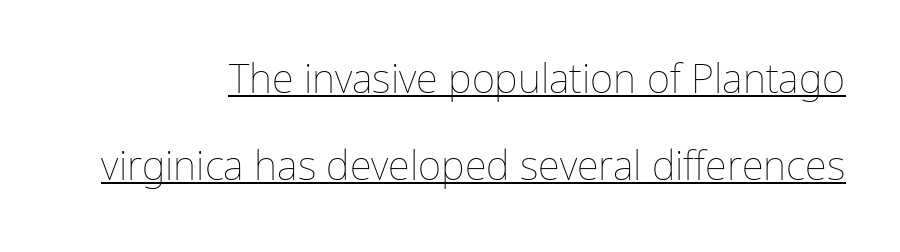
The image shows 40 px thin type, upright; set right-aligned, loose line spacing (2.18x), normal letter spacing, underlined; low stroke contrast and a medium x-height.
